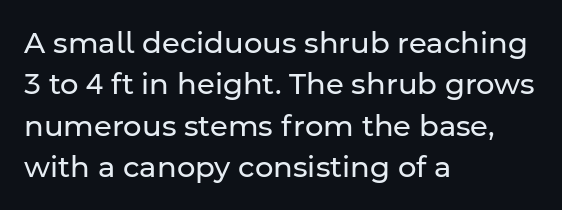
Q: Is the text bold? A: No.
Q: Is the text italic (slanted)? A: No, it is upright.
Q: Is the typeface a serif or a sans-serif typeface? A: Sans-serif.
Q: Is the text underlined? A: No.
Q: How is the paragraph aligned? A: Left-aligned.
Q: Is the spacing between letters normal or unusually wide? A: Normal.
Q: Is the spacing between lines tight, normal or loose? A: Normal.
Q: Width (condensed, normal, or wide)? A: Normal.
Q: Stroke contrast? A: Low.
Q: x-height? A: Medium.
Q: Monospaced? A: No.
